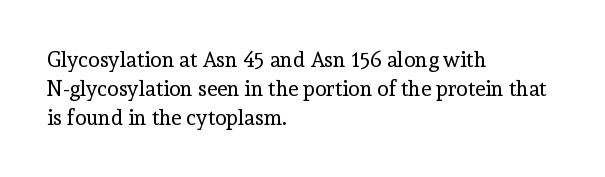
{"italic": "no", "bold": "no", "underline": "no", "align": "left", "line_spacing": "normal", "line_spacing_ratio": 1.38, "letter_spacing": "normal", "letter_spacing_em": 0.0, "glyph_px": 21}
